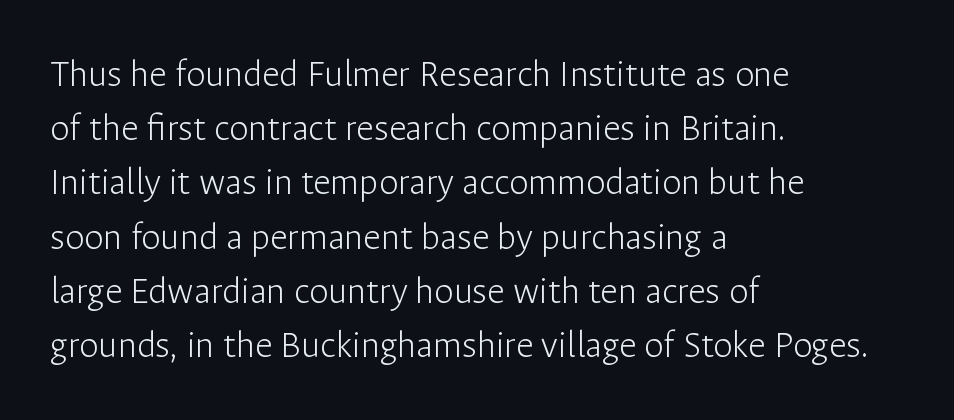
Each stroke keeps to a modest, everyday thickness or less. Left-aligned paragraph, ragged on the right. The leading is moderate, giving the passage an even texture. You can tell it's not italic because the verticals are truly vertical. Caption: standard tracking, unaltered. Words float on clear page, feet unadorned.
